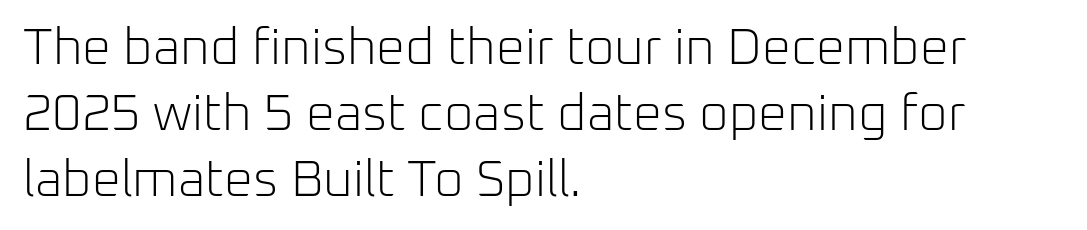
The image shows 51 px light sans-serif type, upright; set left-aligned, normal line spacing (1.29x), normal letter spacing, not underlined; low stroke contrast and a medium x-height.
